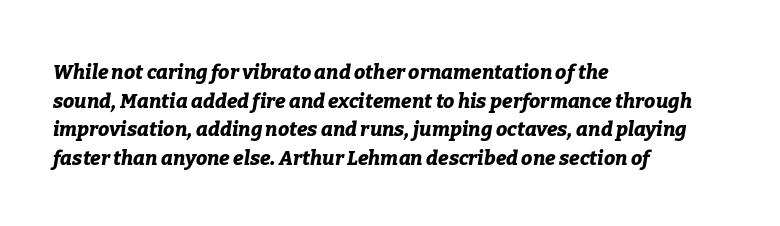
{"italic": "yes", "lean": "right", "slant_degrees": 9, "bold": "yes", "underline": "no", "align": "left", "line_spacing": "normal", "line_spacing_ratio": 1.43, "letter_spacing": "normal", "letter_spacing_em": 0.0, "glyph_px": 20}
